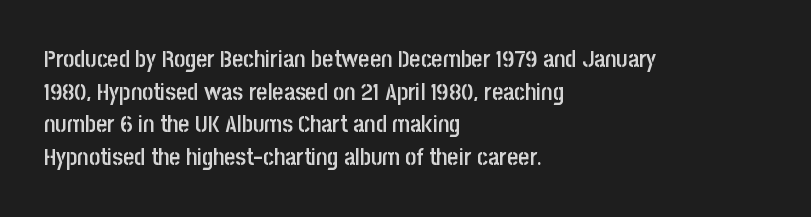
Q: Is the text bold? A: Semi-bold.
Q: Is the text italic (slanted)? A: No, it is upright.
Q: Is the text underlined? A: No.
Q: How is the paragraph aligned? A: Left-aligned.
Q: Is the spacing between letters normal or unusually wide? A: Normal.
Q: Is the spacing between lines tight, normal or loose? A: Normal.
